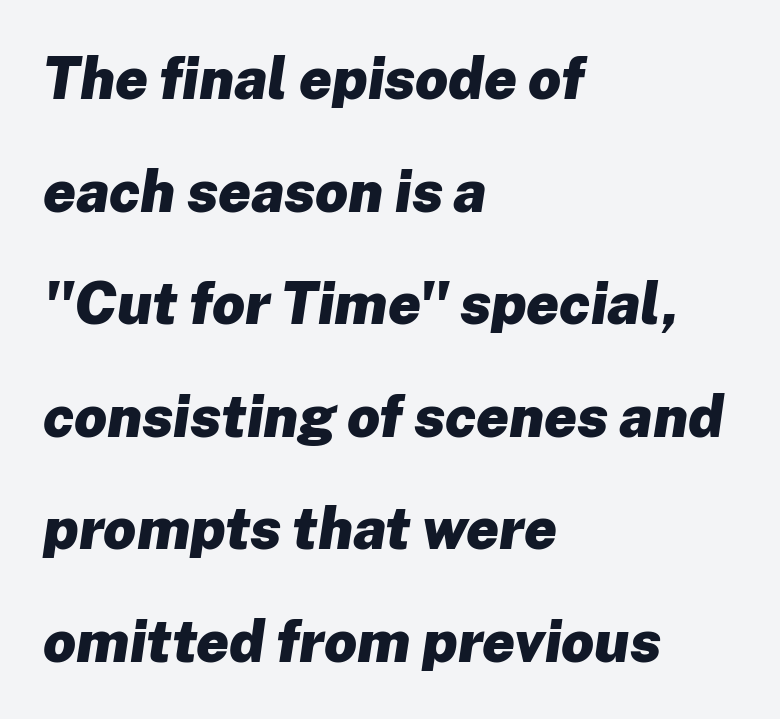
Varying glyph widths throughout — classic text-font behaviour. The typesetter chose a ragged-right arrangement here. Would a proofreader flag this as italicized? Yes. Honestly, the rows look like they've been pulled way apart.
